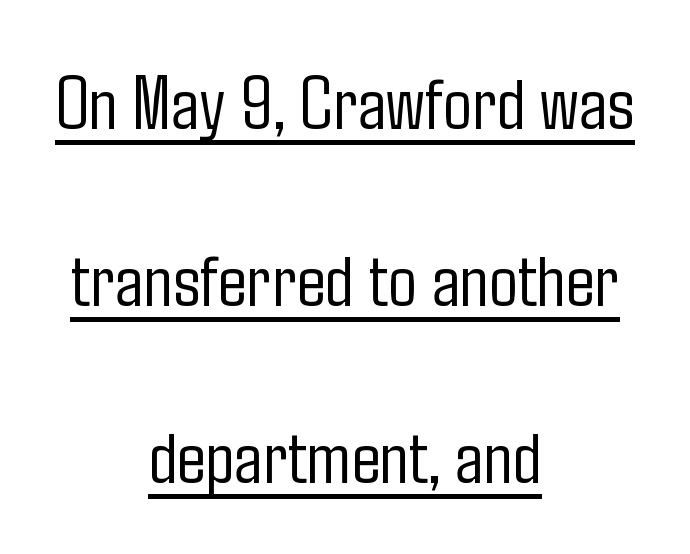
The image shows 76 px light, condensed sans-serif type, upright; set centered, loose line spacing (2.33x), normal letter spacing, underlined; low stroke contrast and a medium x-height.
